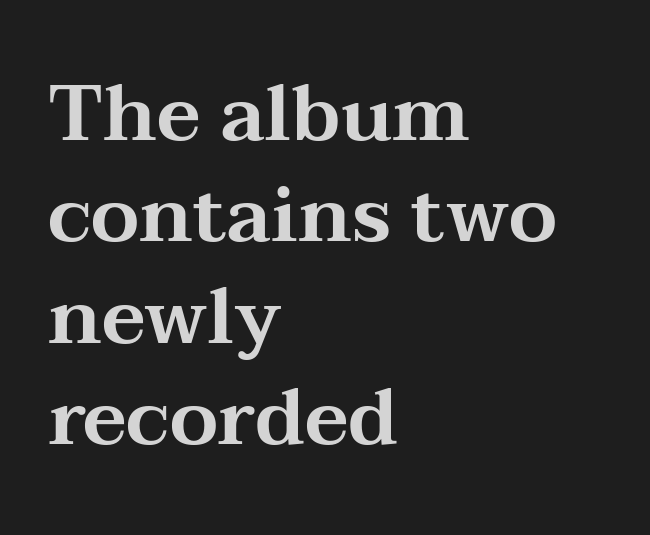
{"serif": "yes", "italic": "no", "width": "wide", "stroke_contrast": "medium", "x_height": "medium", "monospaced": "no", "underline": "no", "align": "left", "line_spacing": "normal", "line_spacing_ratio": 1.3, "letter_spacing": "normal", "letter_spacing_em": 0.0, "glyph_px": 78}
